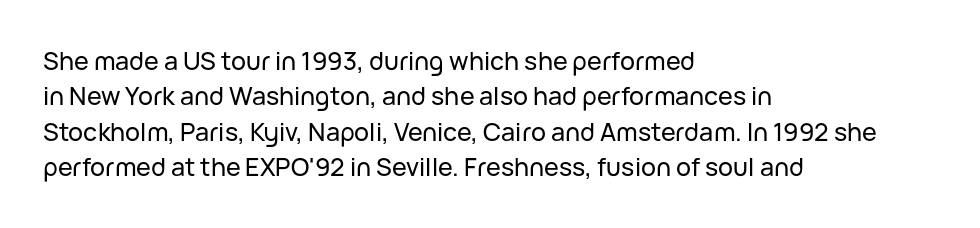
The line texture is even and compact thanks to regular tracking. Glance below the letters and you will spot only blank space. It's the straight-up-and-down kind of type. Each line starts at the same left margin while the right side varies. Reading down the column, the eye jumps a familiar distance to each next line.
